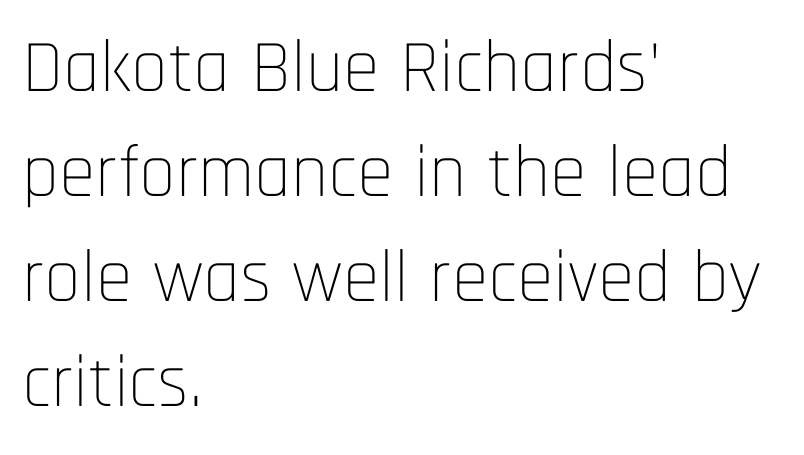
The image shows 74 px thin, condensed sans-serif type, upright; set left-aligned, normal line spacing (1.42x), normal letter spacing, not underlined; low stroke contrast and a large x-height.
